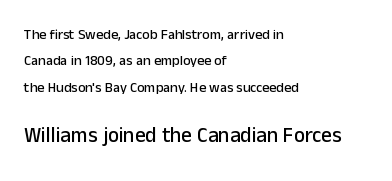
{"italic": "no", "underline": "no", "align": "left", "line_spacing_ratio": 1.89, "letter_spacing": "normal", "letter_spacing_em": 0.0, "larger_block": "second", "size_ratio": 1.5, "glyph_px": 21}
